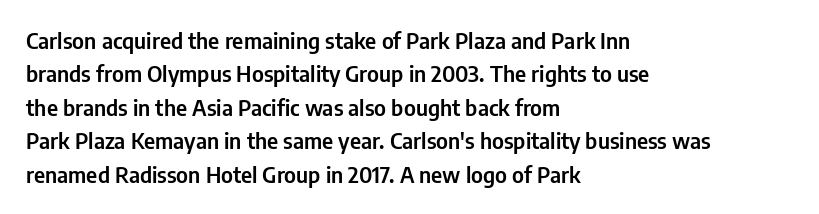
Q: Is the text italic (slanted)? A: No, it is upright.
Q: Is the text underlined? A: No.
Q: How is the paragraph aligned? A: Left-aligned.
Q: Is the spacing between letters normal or unusually wide? A: Normal.
Q: Is the spacing between lines tight, normal or loose? A: Normal.
